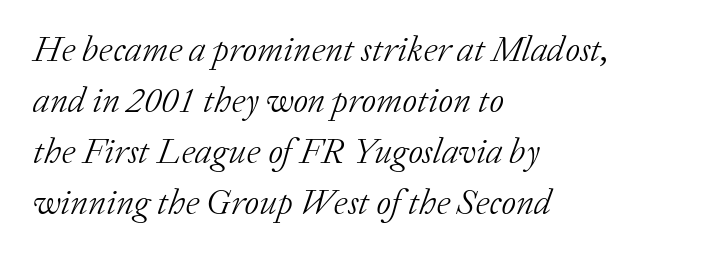
{"serif": "yes", "italic": "yes", "lean": "right", "slant_degrees": 20, "bold": "no", "weight": "light", "width": "normal", "stroke_contrast": "low", "x_height": "medium", "monospaced": "no", "underline": "no", "align": "left", "line_spacing": "normal", "line_spacing_ratio": 1.42, "letter_spacing": "normal", "letter_spacing_em": 0.0, "glyph_px": 36}
